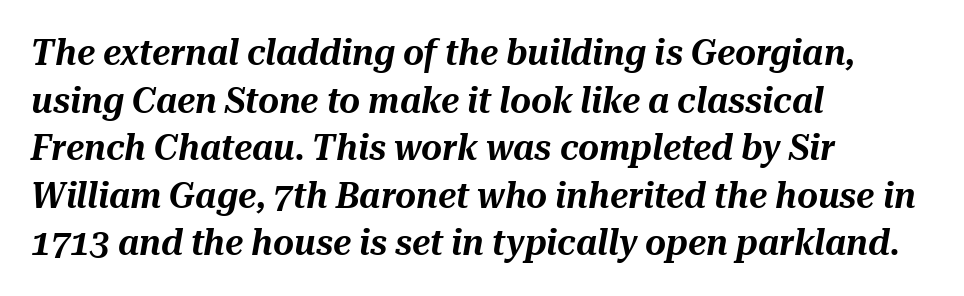
The image shows 36 px text type, italic (leaning right); set left-aligned, normal line spacing (1.32x), normal letter spacing, not underlined; medium stroke contrast and a medium x-height.
